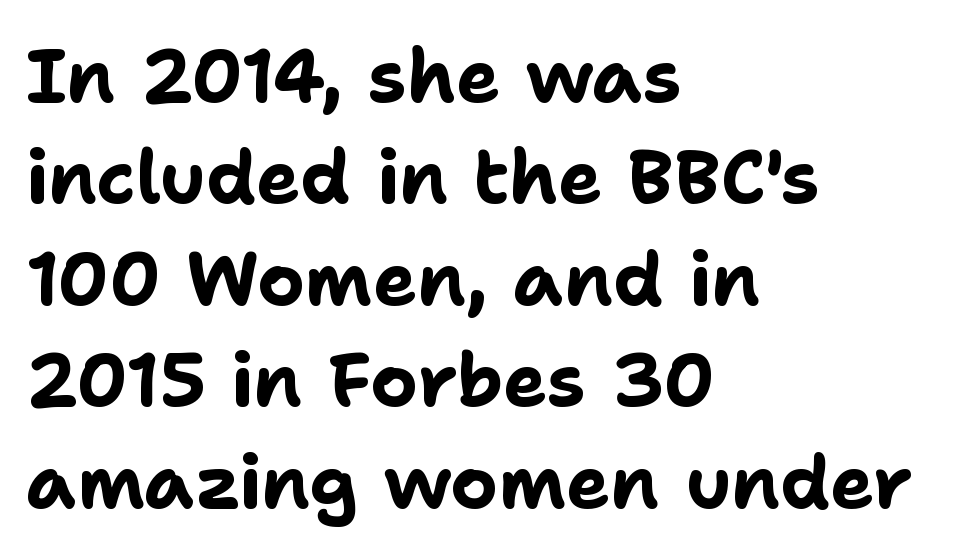
Spacing between characters is what you'd get straight out of the box. Varying glyph widths throughout — classic text-font behaviour. Look at the stroke-to-counter ratio: heavy, a bold. Notice how the stems are strictly vertical — no italics here.
